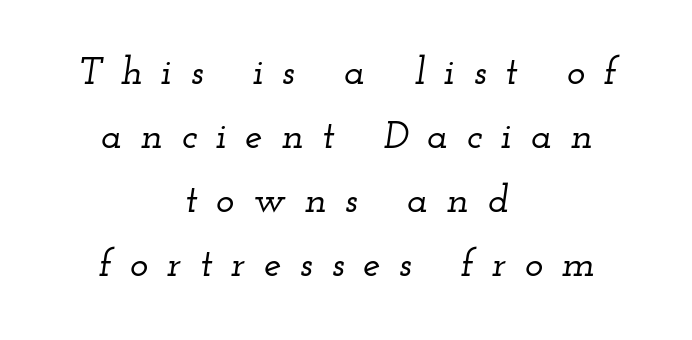
{"serif": "yes", "italic": "yes", "lean": "right", "slant_degrees": 12, "width": "wide", "stroke_contrast": "low", "x_height": "small", "monospaced": "no", "underline": "no", "align": "center", "line_spacing": "normal", "line_spacing_ratio": 1.64, "letter_spacing": "wide", "letter_spacing_em": 0.48, "glyph_px": 39}
